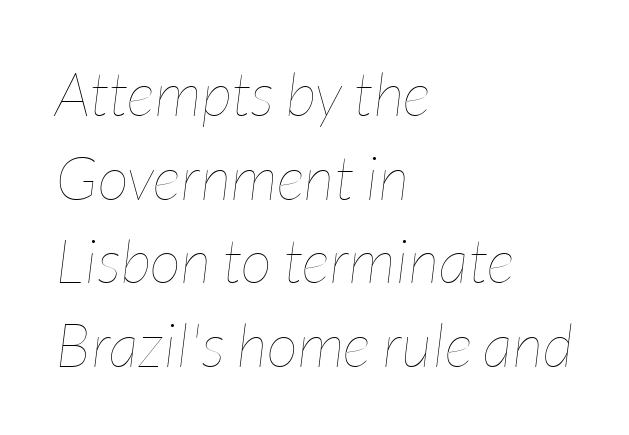
Q: Is the text bold? A: No.
Q: Is the text italic (slanted)? A: Yes, it leans right by about 7 degrees.
Q: Is the text underlined? A: No.
Q: How is the paragraph aligned? A: Left-aligned.
Q: Is the spacing between letters normal or unusually wide? A: Normal.
Q: Is the spacing between lines tight, normal or loose? A: Normal.
Q: Width (condensed, normal, or wide)? A: Condensed.
Q: Stroke contrast? A: Low.
Q: x-height? A: Medium.
Q: Monospaced? A: No.
